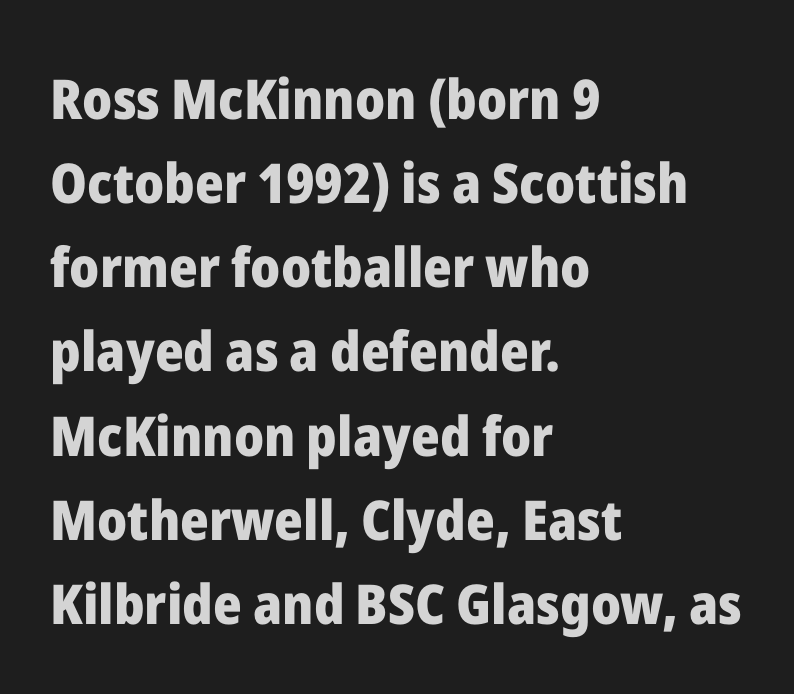
The image shows 55 px heavy sans-serif type, upright; set left-aligned, normal line spacing (1.53x), normal letter spacing, not underlined; low stroke contrast and a medium x-height.
